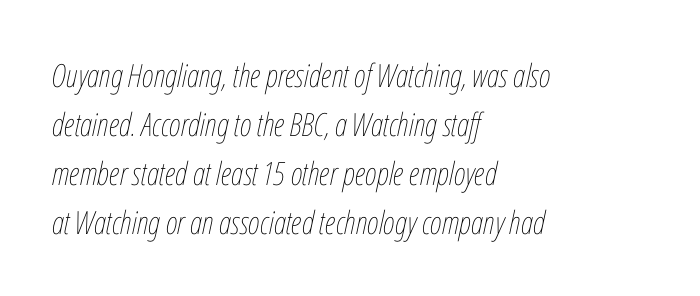
Q: Is the text bold? A: No.
Q: Is the text italic (slanted)? A: Yes, it leans right by about 12 degrees.
Q: Is the text underlined? A: No.
Q: How is the paragraph aligned? A: Left-aligned.
Q: Is the spacing between letters normal or unusually wide? A: Normal.
Q: Is the spacing between lines tight, normal or loose? A: Normal.
Q: Width (condensed, normal, or wide)? A: Condensed.
Q: Stroke contrast? A: Low.
Q: x-height? A: Medium.
Q: Monospaced? A: No.
